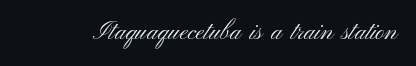
Q: Is the text bold? A: No.
Q: Is the text italic (slanted)? A: Yes.
Q: Is the text underlined? A: No.
Q: Is the spacing between letters normal or unusually wide? A: Normal.
